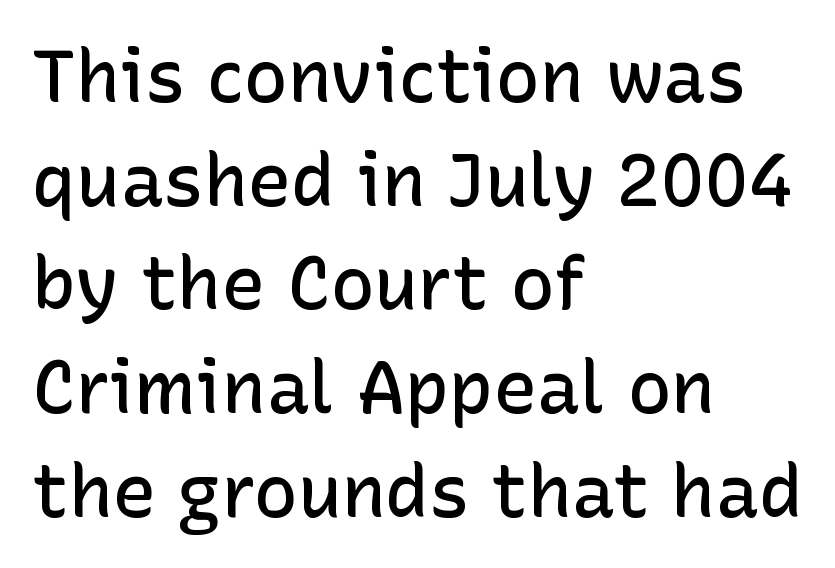
Q: Is the text bold? A: Semi-bold.
Q: Is the text italic (slanted)? A: No, it is upright.
Q: Is the typeface a serif or a sans-serif typeface? A: Sans-serif.
Q: Is the text underlined? A: No.
Q: How is the paragraph aligned? A: Left-aligned.
Q: Is the spacing between letters normal or unusually wide? A: Normal.
Q: Is the spacing between lines tight, normal or loose? A: Normal.
Q: Width (condensed, normal, or wide)? A: Normal.
Q: Stroke contrast? A: Low.
Q: x-height? A: Medium.
Q: Monospaced? A: No.
